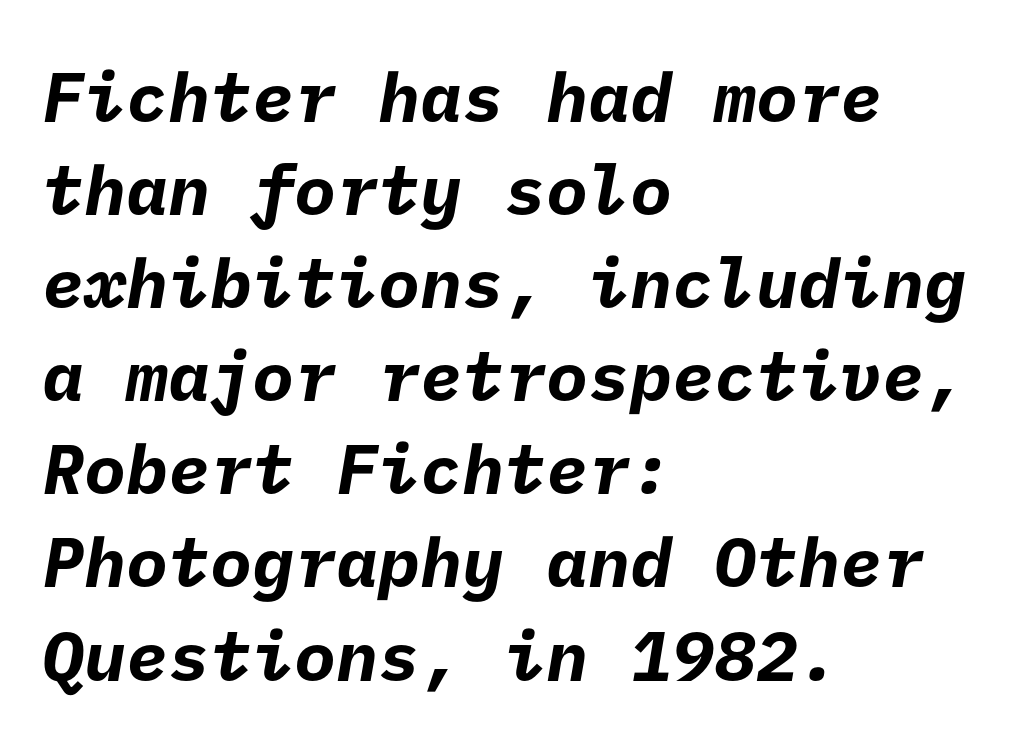
{"serif": "no", "bold": "yes", "weight": "bold", "width": "normal", "stroke_contrast": "low", "x_height": "medium", "underline": "no", "align": "left", "line_spacing": "normal", "line_spacing_ratio": 1.33, "letter_spacing": "normal", "letter_spacing_em": 0.0, "glyph_px": 70}
